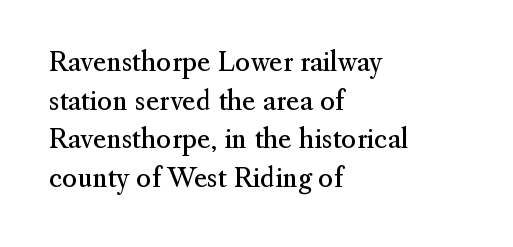
Posture: vertical. The weight tops out at a normal text grade. Words appear dense and cohesive because spacing is normal. If you drew a ruler down the left edge, every line would touch it. Line spacing here is normal. Underline: absent.
